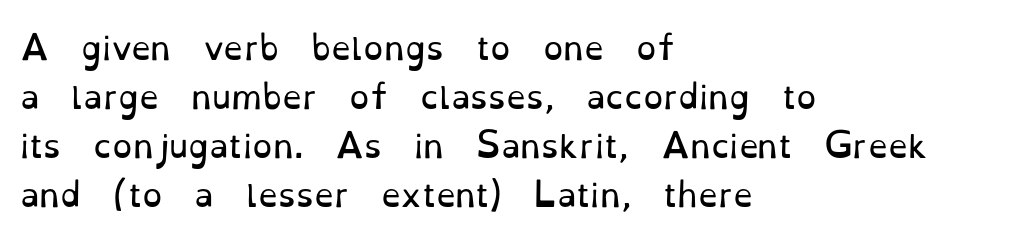
The image shows 32 px regular-weight type, upright; set left-aligned, normal line spacing (1.53x), normal letter spacing, not underlined; low stroke contrast and a small x-height.
